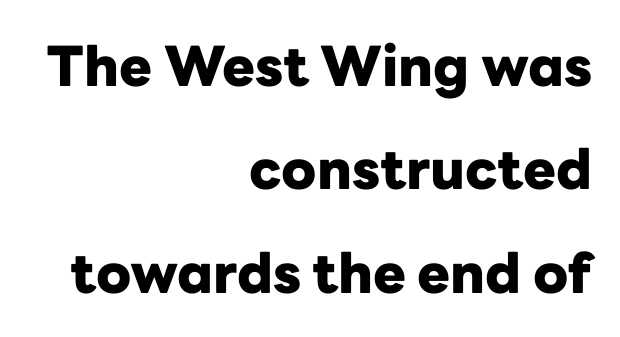
{"serif": "no", "italic": "no", "bold": "yes", "weight": "heavy", "width": "normal", "stroke_contrast": "low", "x_height": "medium", "monospaced": "no", "underline": "no", "align": "right", "line_spacing_ratio": 1.88, "letter_spacing": "normal", "letter_spacing_em": 0.0, "glyph_px": 55}
